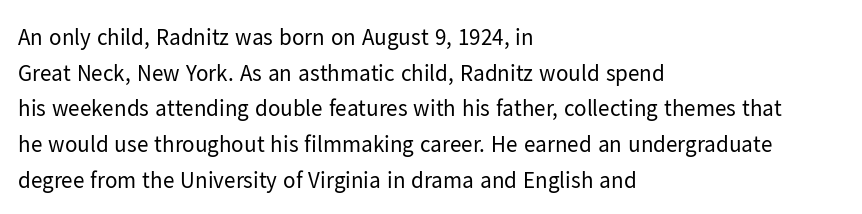
{"italic": "no", "bold": "no", "underline": "no", "align": "left", "line_spacing": "normal", "line_spacing_ratio": 1.55, "letter_spacing": "normal", "letter_spacing_em": 0.0, "glyph_px": 23}
